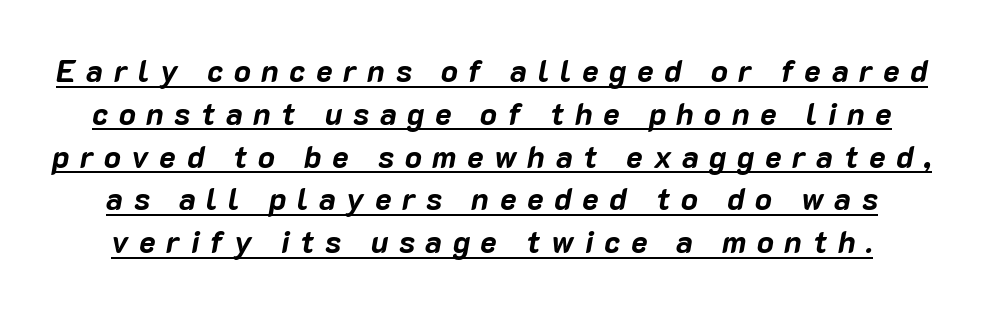
Emphasis-style slanted type is in use. Do the characters align in a grid? No, the font is proportional. Short note: letters widely spaced. Strokes here are thick enough to call this a true bold. The glyphs are accompanied by a horizontal stroke just below them. This block has exactly the height ordinary leading produces.
